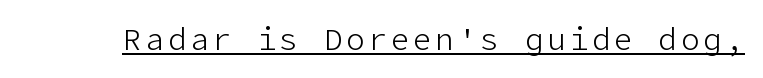
The image shows 31 px light sans-serif type, upright; set underlined; low stroke contrast and a medium x-height.
